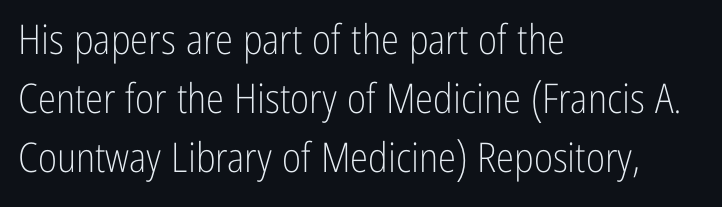
Q: Is the text bold? A: No.
Q: Is the text italic (slanted)? A: No, it is upright.
Q: Is the typeface a serif or a sans-serif typeface? A: Sans-serif.
Q: Is the text underlined? A: No.
Q: How is the paragraph aligned? A: Left-aligned.
Q: Is the spacing between letters normal or unusually wide? A: Normal.
Q: Is the spacing between lines tight, normal or loose? A: Normal.
Q: Width (condensed, normal, or wide)? A: Condensed.
Q: Stroke contrast? A: Low.
Q: x-height? A: Medium.
Q: Monospaced? A: No.
